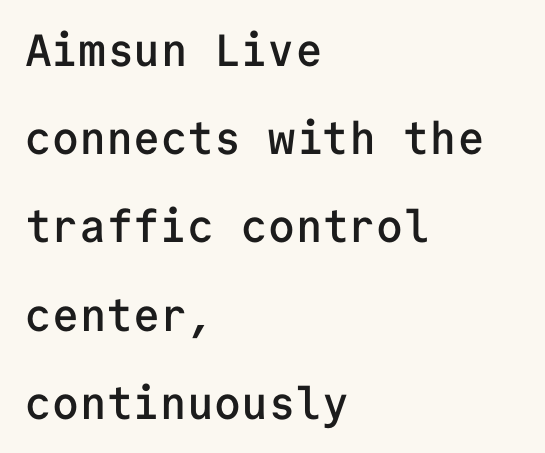
Q: Is the text bold? A: Semi-bold.
Q: Is the text italic (slanted)? A: No, it is upright.
Q: Is the typeface a serif or a sans-serif typeface? A: Sans-serif.
Q: Is the text underlined? A: No.
Q: How is the paragraph aligned? A: Left-aligned.
Q: Is the spacing between letters normal or unusually wide? A: Normal.
Q: Is the spacing between lines tight, normal or loose? A: Loose.
Q: Width (condensed, normal, or wide)? A: Normal.
Q: Stroke contrast? A: Low.
Q: x-height? A: Medium.
Q: Monospaced? A: Yes.
